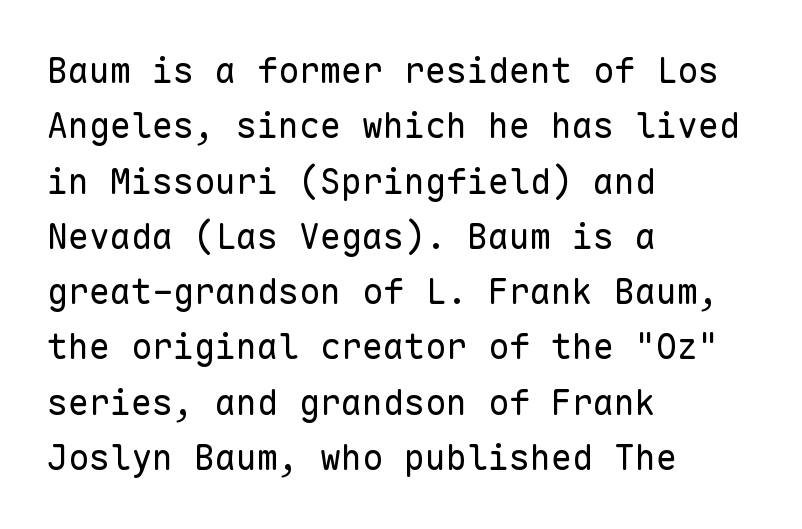
This rendering leaves character spacing at its baseline value. Plain, unruled lines of type. Is there any slant? The stems are plumb. Is the block centered? No — it sits flush against the left margin. What's the leading like? Ordinary, nothing unusual. The rendering uses typewriter-style spacing with identical character cells.
